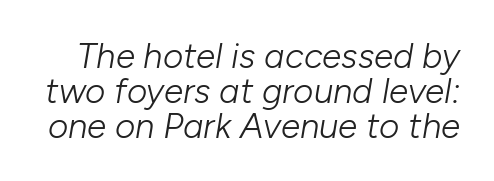
The image shows 35 px light type, italic (leaning right); set tight line spacing (1.0x), normal letter spacing, not underlined; low stroke contrast and a medium x-height.
